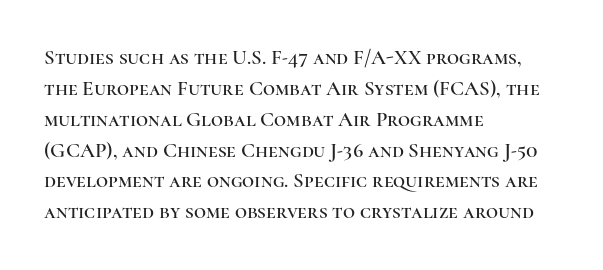
{"italic": "no", "underline": "no", "align": "left", "line_spacing": "normal", "line_spacing_ratio": 1.47, "letter_spacing": "normal", "letter_spacing_em": 0.0, "glyph_px": 21}
